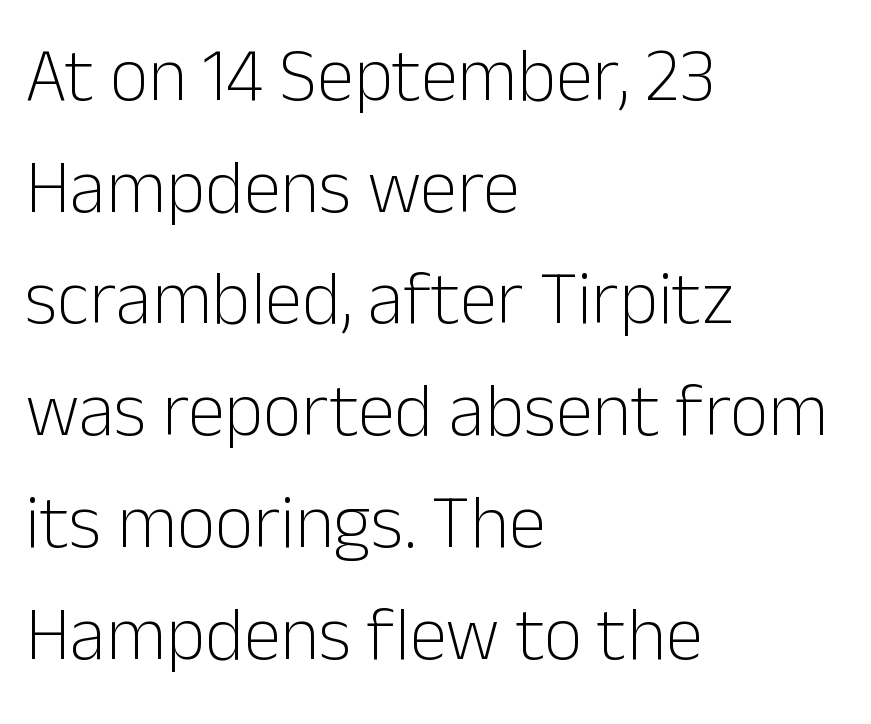
The image shows 75 px light sans-serif type, upright; set left-aligned, normal line spacing (1.49x), normal letter spacing, not underlined; low stroke contrast and a medium x-height.
